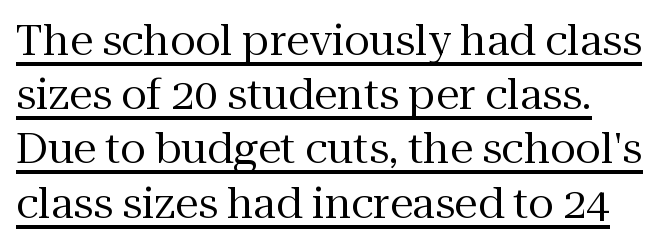
Q: Is the text bold? A: No.
Q: Is the text italic (slanted)? A: No, it is upright.
Q: Is the typeface a serif or a sans-serif typeface? A: Serif.
Q: Is the text underlined? A: Yes.
Q: Is the spacing between letters normal or unusually wide? A: Normal.
Q: Is the spacing between lines tight, normal or loose? A: Normal.
Q: Width (condensed, normal, or wide)? A: Normal.
Q: Stroke contrast? A: Medium.
Q: x-height? A: Medium.
Q: Monospaced? A: No.
